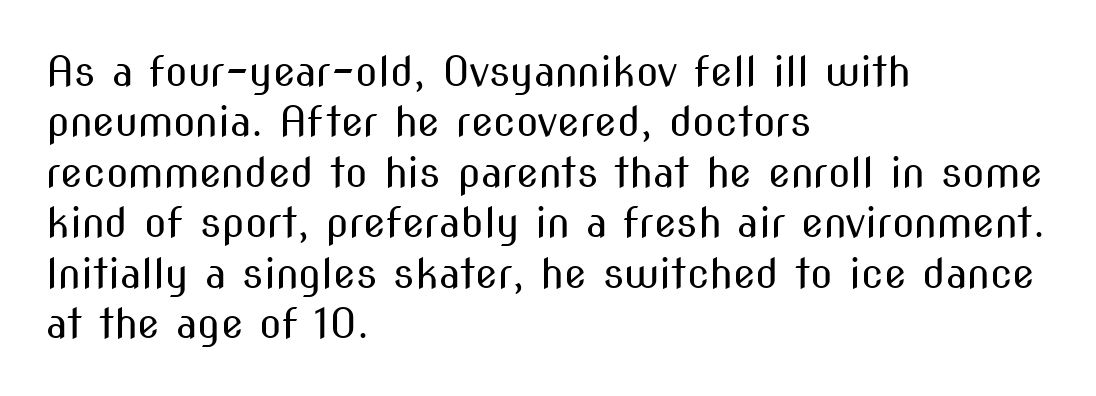
{"serif": "no", "italic": "no", "bold": "no", "weight": "regular", "width": "condensed", "stroke_contrast": "medium", "x_height": "medium", "monospaced": "no", "underline": "no", "align": "left", "line_spacing_ratio": 1.23, "letter_spacing": "normal", "letter_spacing_em": 0.0, "glyph_px": 41}
